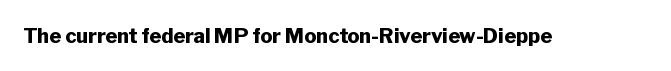
Q: Is the text bold? A: Yes.
Q: Is the text italic (slanted)? A: No, it is upright.
Q: Is the text underlined? A: No.
Q: Is the spacing between letters normal or unusually wide? A: Normal.
